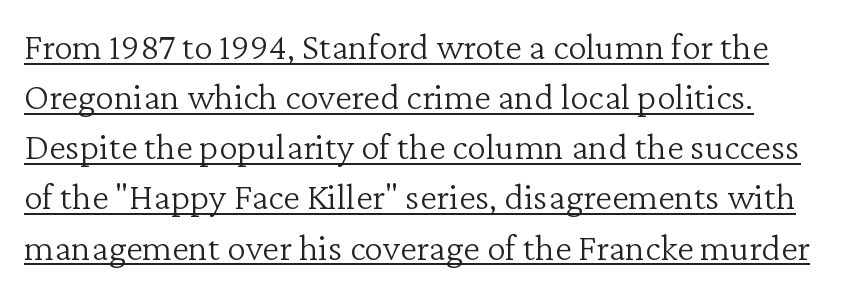
To sum up the face: it has serifs. No extra tracking has been applied to these lines. Honestly, the row spacing looks completely unremarkable. You can tell it's not italic because the verticals are truly vertical. Like a heading marked for emphasis, these lines bear an underscore.
